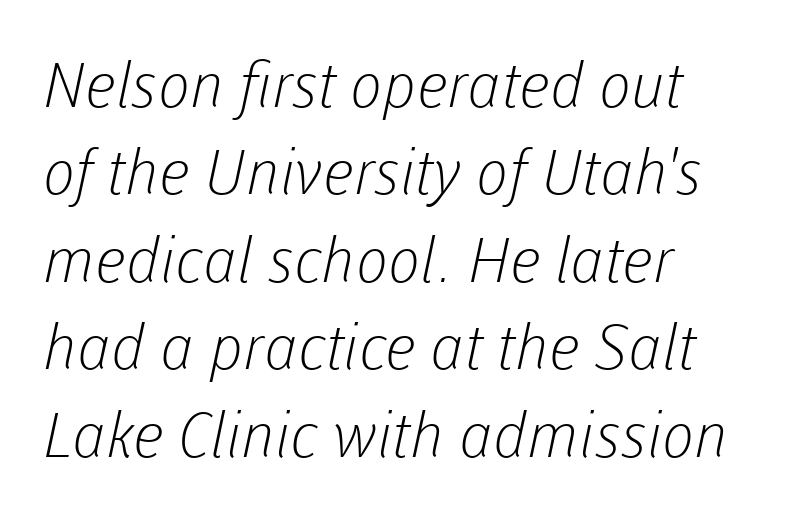
{"serif": "no", "bold": "no", "weight": "light", "width": "normal", "stroke_contrast": "low", "x_height": "medium", "monospaced": "no", "underline": "no", "align": "left", "line_spacing": "normal", "line_spacing_ratio": 1.41, "letter_spacing": "normal", "letter_spacing_em": 0.0, "glyph_px": 62}
